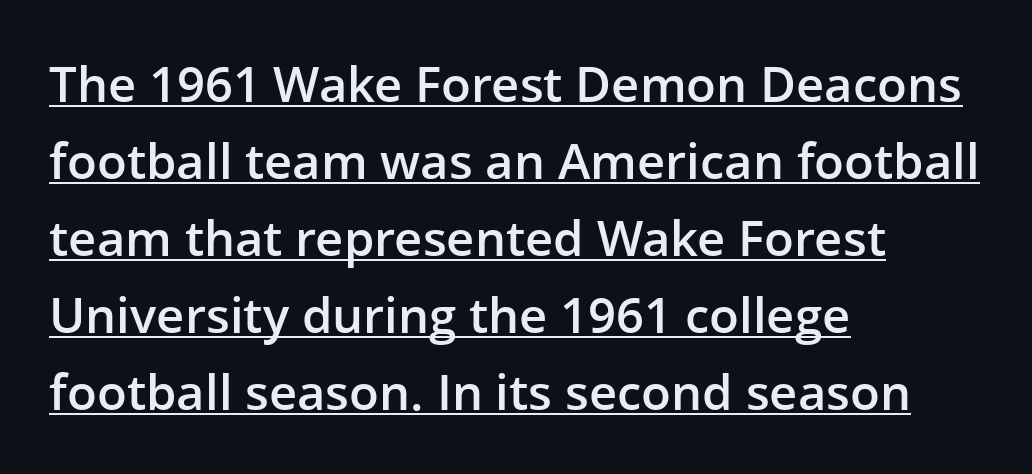
{"serif": "no", "italic": "no", "bold": "semi", "weight": "semibold", "width": "normal", "stroke_contrast": "low", "x_height": "medium", "monospaced": "no", "underline": "yes", "align": "left", "line_spacing": "normal", "line_spacing_ratio": 1.57, "letter_spacing": "normal", "letter_spacing_em": 0.0, "glyph_px": 49}
